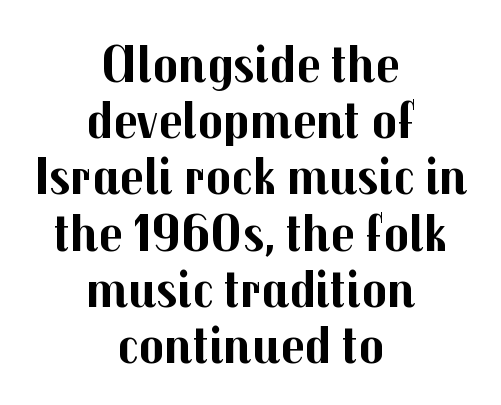
The image shows 53 px bold sans-serif type, upright; set centered, tight line spacing (1.06x), normal letter spacing, not underlined; medium stroke contrast and a medium x-height.
